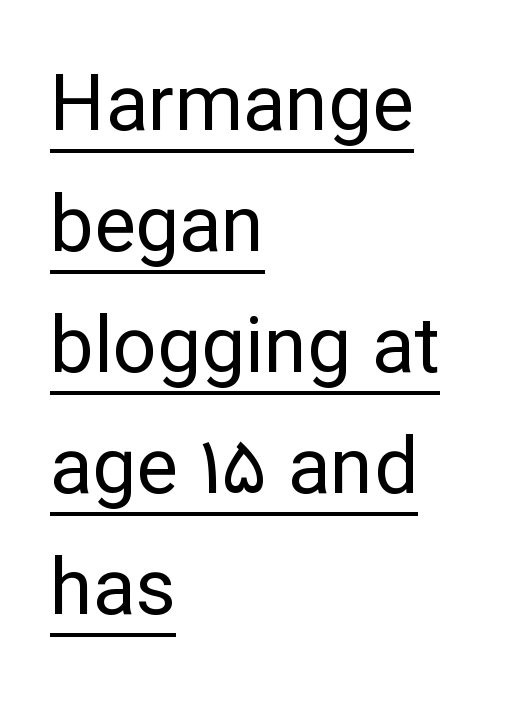
A continuous stroke trails under the words, as in a hyperlink. Horizontally, the lines are justified to the leading edge only. Weight: regular or lighter. This is roman type, the default non-slanted kind. The letters advance in unequal steps, a hallmark of proportional type. These lines keep a tight, regular rhythm from letter to letter.
